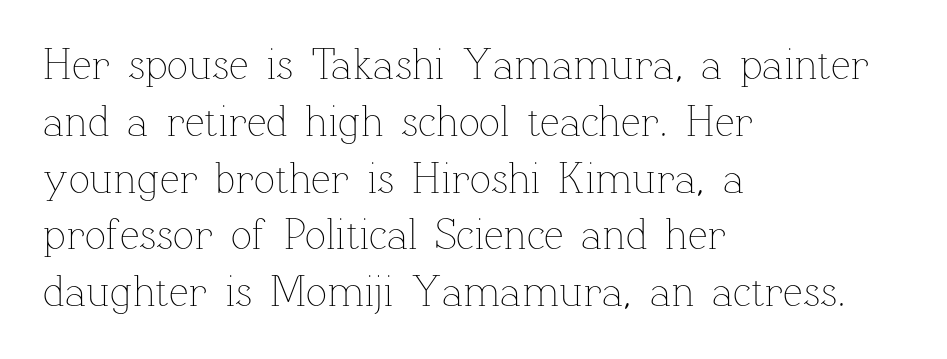
Leading: standard. The rendering uses natural spacing where letterforms have individual widths. Bare-footed words on every line. Every row of glyphs begins at an identical x-position on the left. The type is set solid horizontally, with unmodified tracking. Designer's note — italics off, roman on.
